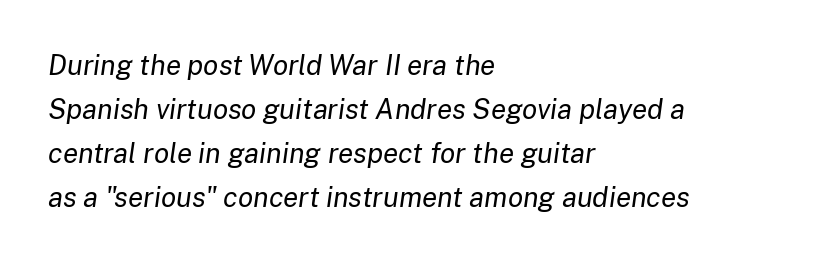
These lines keep a tight, regular rhythm from letter to letter. Line spacing here is normal. It's the slanting kind of type. Each stroke keeps to a modest, everyday thickness or less. A typesetter would call this proportional, since set widths differ per character. The foot of each line stays bare and open.
